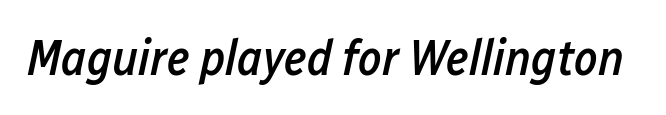
Spacing between characters is what you'd get straight out of the box. Rule under the text: the space is simply empty. Character widths vary here, with narrow letters taking less room than wide ones. What weight is shown? A semibold, between regular and bold. Quick note: italic.
